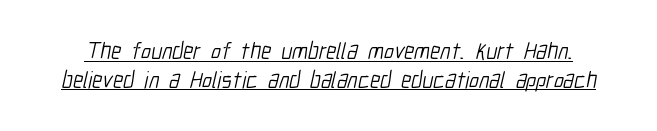
Q: Is the text bold? A: No.
Q: Is the text underlined? A: Yes.
Q: Is the spacing between letters normal or unusually wide? A: Normal.
